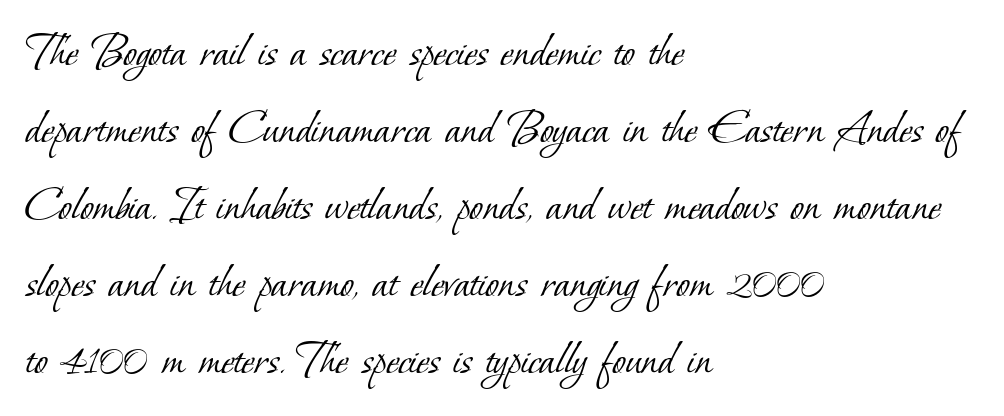
The image shows 49 px light serif type; set left-aligned, normal line spacing (1.57x), normal letter spacing, not underlined; low stroke contrast and a small x-height.
